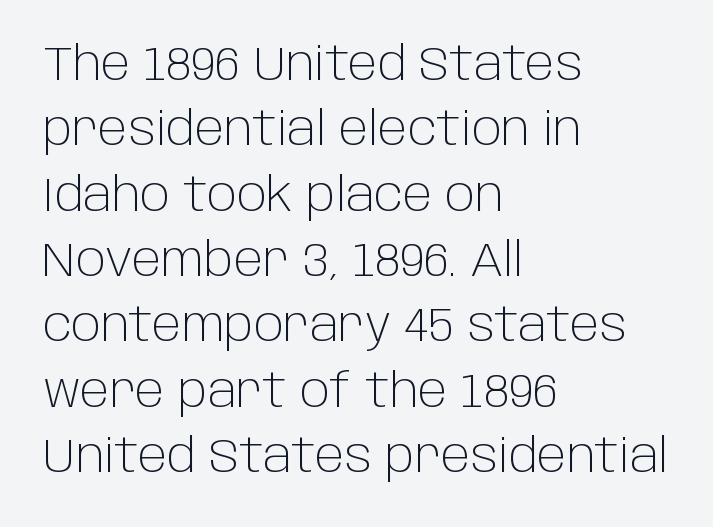
{"serif": "no", "italic": "no", "bold": "no", "weight": "light", "width": "normal", "stroke_contrast": "low", "x_height": "large", "monospaced": "no", "underline": "no", "align": "left", "line_spacing": "normal", "line_spacing_ratio": 1.42, "letter_spacing": "normal", "letter_spacing_em": 0.0, "glyph_px": 46}
